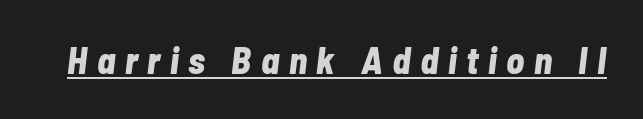
I'd describe the lettering as bold — thick and assertive. The passage shown is underscored from start to finish. Tall strokes in this sample are angled rather than plumb. Here the designer chose a conventional face with non-uniform glyph widths.
